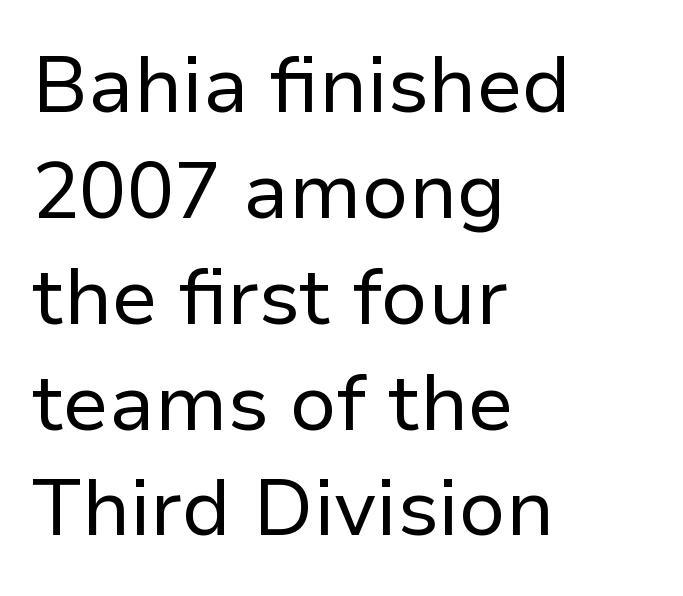
Weight class: somewhere from thin through regular. Typographically, this falls in the sans-serif category. The setting favours the left margin, as ordinary paragraphs usually do. A typesetter would call this proportional, since set widths differ per character. Each word holds together tightly as a unit, with standard inter-letter gaps.
